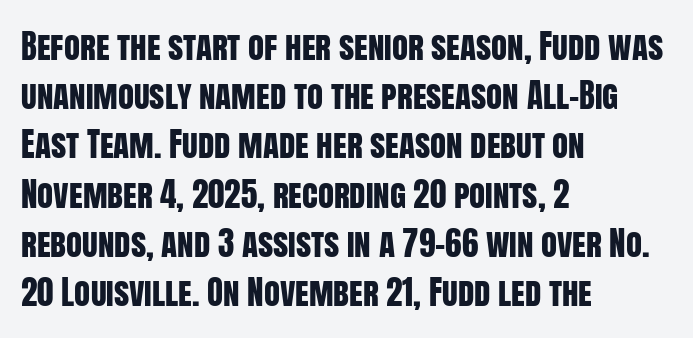
Rendered with straight, roman letterforms. Serifs: no, the terminals of the letterforms are clean. How are the letters spaced? Ordinarily, with no added tracking. Horizontal bands of white between lines are of average thickness.
